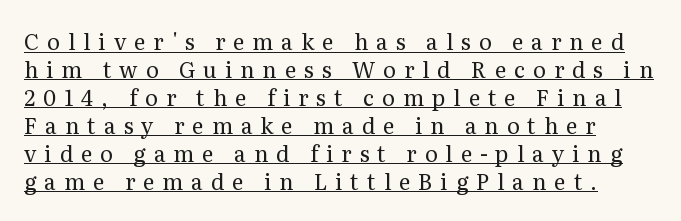
{"italic": "no", "bold": "no", "underline": "yes", "line_spacing": "normal", "line_spacing_ratio": 1.27, "letter_spacing": "wide", "letter_spacing_em": 0.36, "glyph_px": 22}
